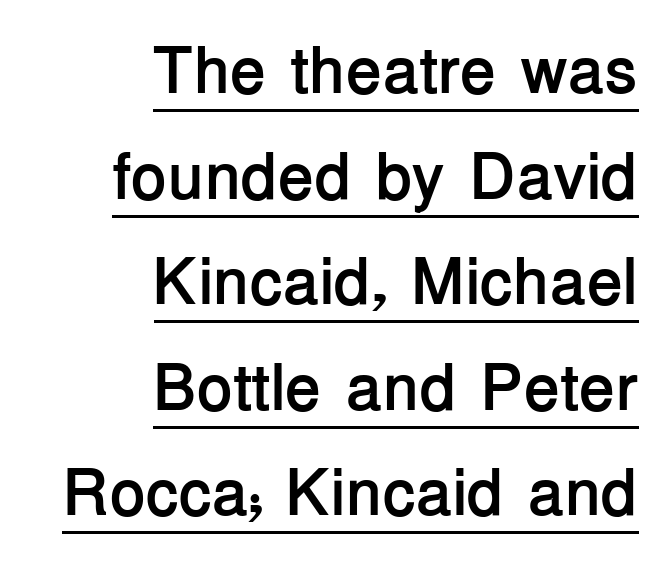
Q: Is the text bold? A: Yes.
Q: Is the text italic (slanted)? A: No, it is upright.
Q: Is the typeface a serif or a sans-serif typeface? A: Sans-serif.
Q: Is the text underlined? A: Yes.
Q: How is the paragraph aligned? A: Right-aligned.
Q: Is the spacing between letters normal or unusually wide? A: Normal.
Q: Is the spacing between lines tight, normal or loose? A: Normal.
Q: Width (condensed, normal, or wide)? A: Normal.
Q: Stroke contrast? A: Low.
Q: x-height? A: Medium.
Q: Monospaced? A: No.
